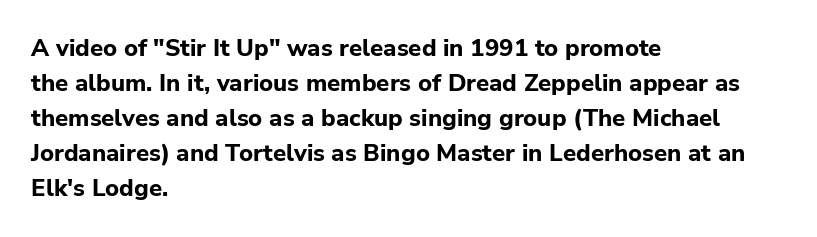
{"italic": "no", "bold": "yes", "underline": "no", "align": "left", "line_spacing": "normal", "line_spacing_ratio": 1.46, "letter_spacing": "normal", "letter_spacing_em": 0.0, "glyph_px": 24}
